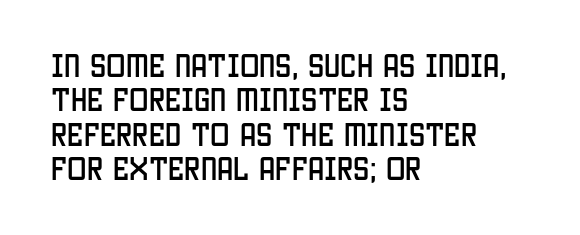
{"italic": "no", "underline": "no", "align": "left", "line_spacing": "normal", "line_spacing_ratio": 1.32, "letter_spacing": "normal", "letter_spacing_em": 0.0, "glyph_px": 26}
